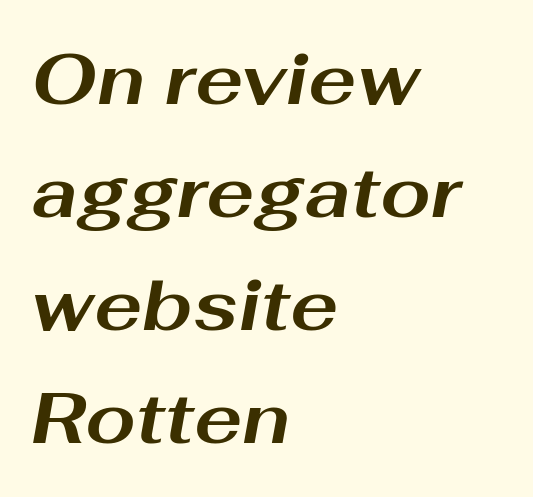
The image shows 72 px bold, wide type, italic (leaning right); set left-aligned, normal line spacing (1.57x), normal letter spacing, not underlined; medium stroke contrast and a medium x-height.
